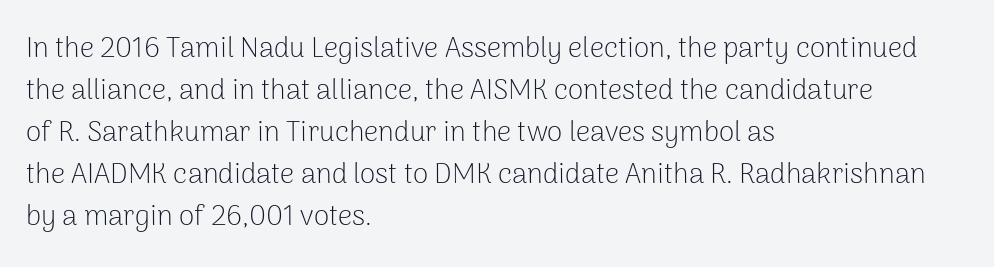
What's the leading like? Ordinary, nothing unusual. Heft: none added — not bold. The zone under the glyphs is completely vacant. Characters remain perfectly vertical along every line. This is sans-serif lettering, the kind often seen on screens and signage. The rendering uses natural spacing where letterforms have individual widths.
